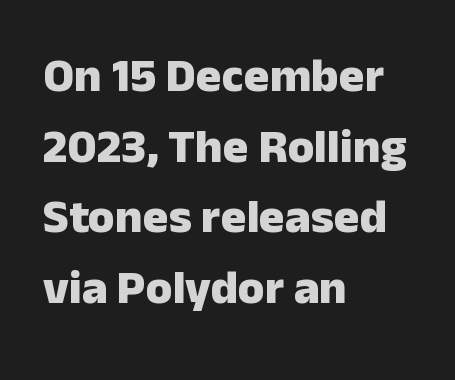
The type is set solid horizontally, with unmodified tracking. The ragged edge is on the right, which tells us the setting is flush left. Quick note: interline space is typical. A sans-serif font was chosen for this passage. Has an underline been added? It has not.
